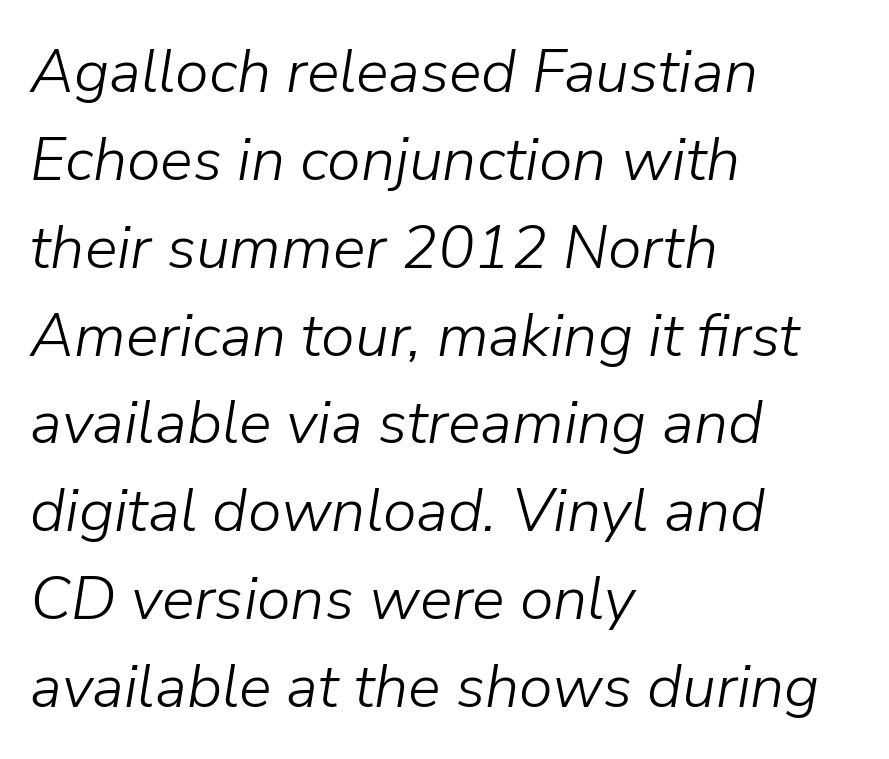
Q: Is the text bold? A: No.
Q: Is the text italic (slanted)? A: Yes, it leans right by about 9 degrees.
Q: Is the text underlined? A: No.
Q: How is the paragraph aligned? A: Left-aligned.
Q: Is the spacing between letters normal or unusually wide? A: Normal.
Q: Is the spacing between lines tight, normal or loose? A: Normal.
Q: Width (condensed, normal, or wide)? A: Normal.
Q: Stroke contrast? A: Low.
Q: x-height? A: Medium.
Q: Monospaced? A: No.
